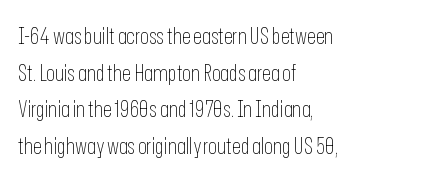
Q: Is the text bold? A: No.
Q: Is the text italic (slanted)? A: No, it is upright.
Q: Is the text underlined? A: No.
Q: How is the paragraph aligned? A: Left-aligned.
Q: Is the spacing between letters normal or unusually wide? A: Normal.
Q: Is the spacing between lines tight, normal or loose? A: Normal.
